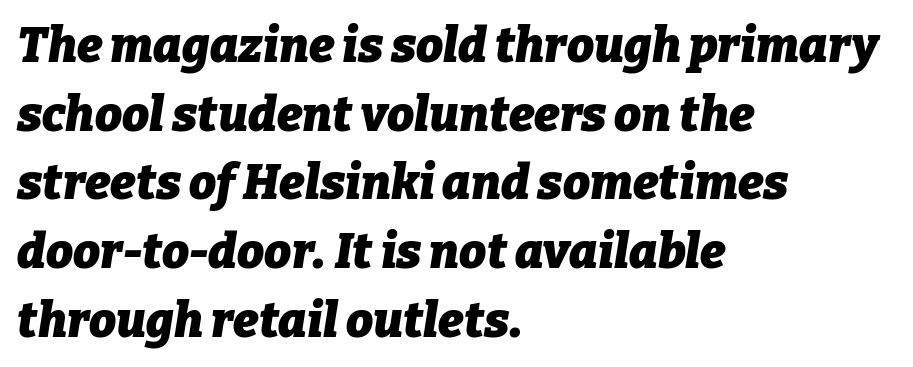
{"italic": "yes", "lean": "right", "slant_degrees": 9, "bold": "yes", "weight": "heavy", "width": "normal", "stroke_contrast": "low", "x_height": "medium", "monospaced": "no", "underline": "no", "align": "left", "line_spacing": "normal", "line_spacing_ratio": 1.43, "letter_spacing": "normal", "letter_spacing_em": 0.0, "glyph_px": 48}
